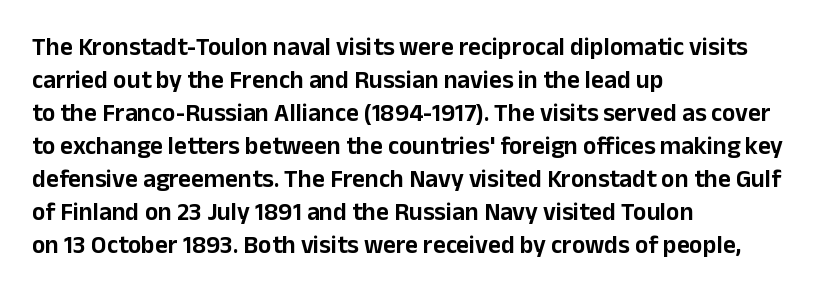
Q: Is the text italic (slanted)? A: No, it is upright.
Q: Is the text underlined? A: No.
Q: How is the paragraph aligned? A: Left-aligned.
Q: Is the spacing between letters normal or unusually wide? A: Normal.
Q: Is the spacing between lines tight, normal or loose? A: Normal.
